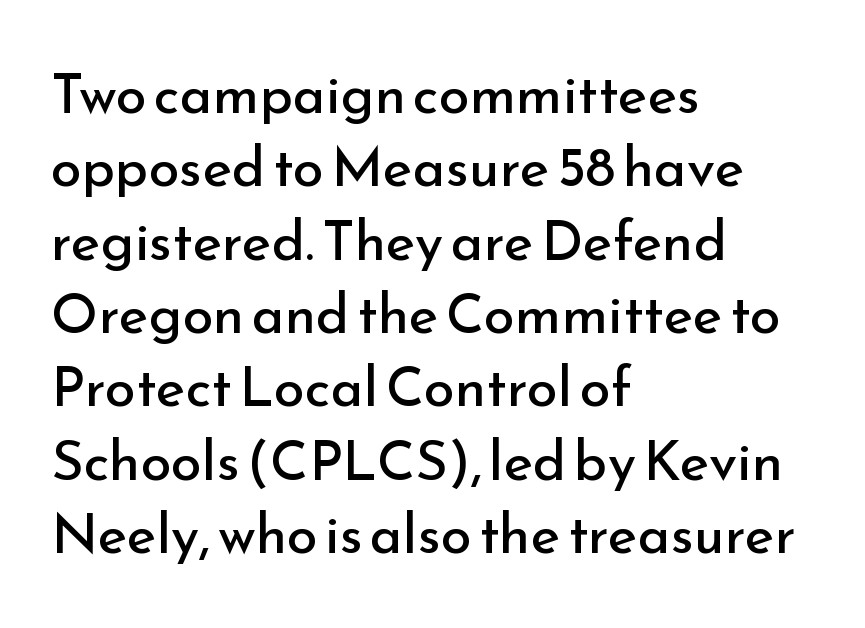
Q: Is the text bold? A: No.
Q: Is the text italic (slanted)? A: No, it is upright.
Q: Is the typeface a serif or a sans-serif typeface? A: Sans-serif.
Q: Is the text underlined? A: No.
Q: How is the paragraph aligned? A: Left-aligned.
Q: Is the spacing between letters normal or unusually wide? A: Normal.
Q: Is the spacing between lines tight, normal or loose? A: Normal.
Q: Width (condensed, normal, or wide)? A: Normal.
Q: Stroke contrast? A: Low.
Q: x-height? A: Small.
Q: Monospaced? A: No.
